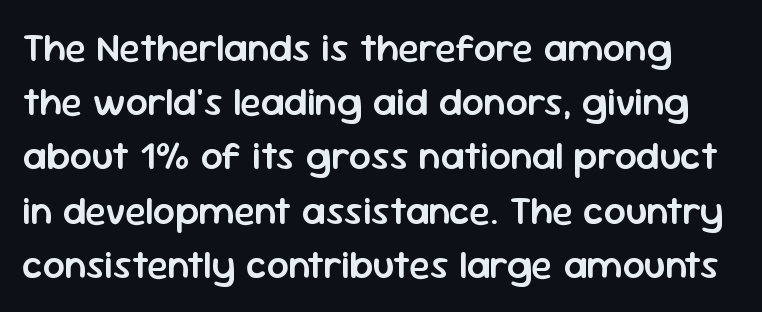
The space directly below the letters is spotless. Vertical spacing — default. Characters follow at the spacing the type designer built in. Every stem runs plumb, perpendicular to the baseline.
